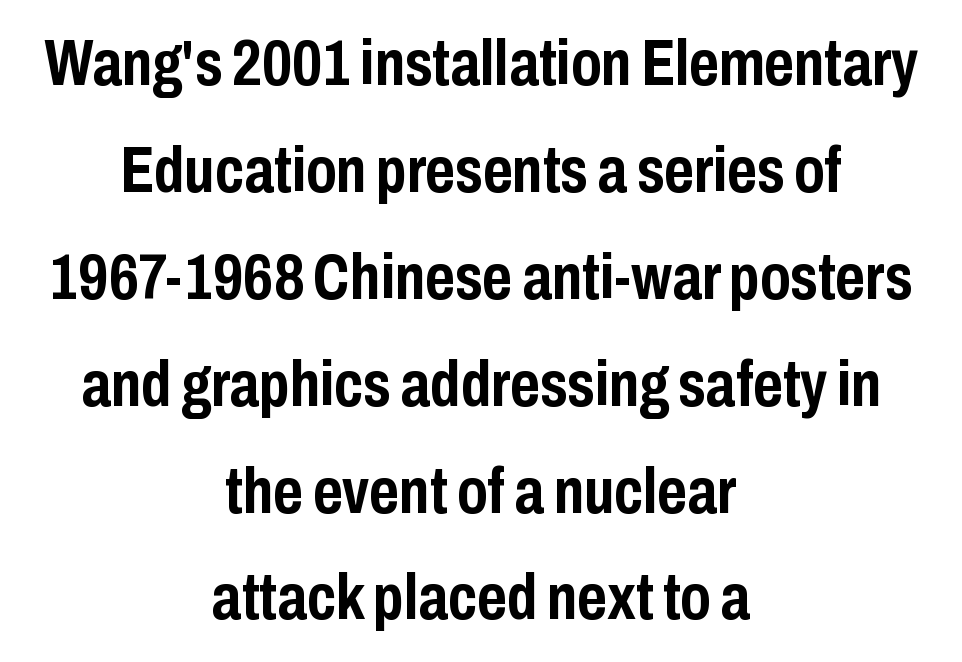
Q: Is the text bold? A: Yes.
Q: Is the text italic (slanted)? A: No, it is upright.
Q: Is the typeface a serif or a sans-serif typeface? A: Sans-serif.
Q: Is the text underlined? A: No.
Q: How is the paragraph aligned? A: Centered.
Q: Is the spacing between letters normal or unusually wide? A: Normal.
Q: Is the spacing between lines tight, normal or loose? A: Normal.
Q: Width (condensed, normal, or wide)? A: Condensed.
Q: Stroke contrast? A: Low.
Q: x-height? A: Medium.
Q: Monospaced? A: No.
